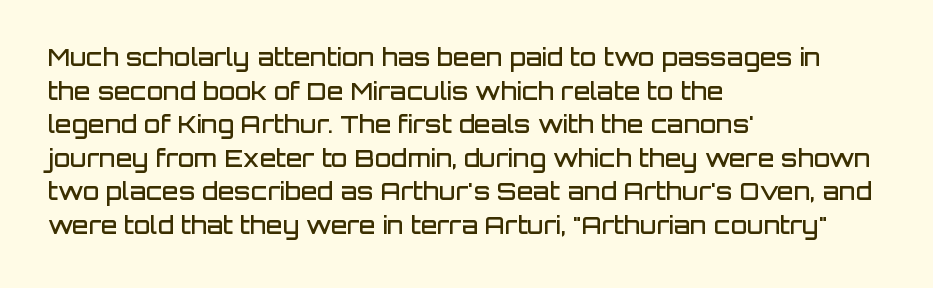
{"italic": "no", "bold": "semi", "underline": "no", "align": "left", "line_spacing": "normal", "line_spacing_ratio": 1.4, "letter_spacing": "normal", "letter_spacing_em": 0.0, "glyph_px": 24}
